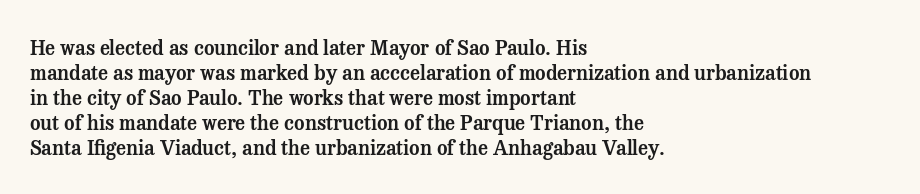
The space between consecutive lines is moderate. The area under the type is left untouched. The letters sit at their default tracking, neither squeezed nor spread. If you drew a line through each stem, it would be perfectly vertical. This rendering uses left alignment, leaving the right contour irregular.
